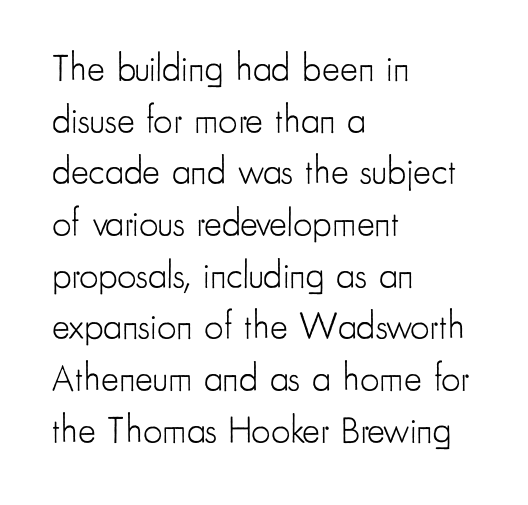
The image shows 38 px light, condensed sans-serif type, upright; set left-aligned, normal line spacing (1.36x), normal letter spacing, not underlined; low stroke contrast and a small x-height.
